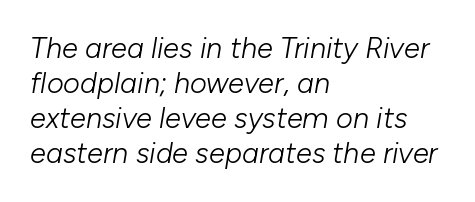
Just letters on the line, the space beneath them empty. The type is set solid horizontally, with unmodified tracking. No chunkiness to these letters — they're not bold. The rendering uses natural spacing where letterforms have individual widths. Does the copy run flush right? No — it runs flush left. Italic? Definitely — the glyphs are oblique.
